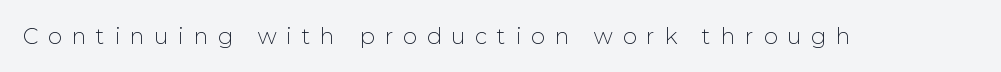
The passage shown is not underscored anywhere. This sample uses an upright cut, with every glyph sitting square on the baseline. The tracking jumps out immediately: characters are airy and widely separated. The strokes carry an ordinary text weight at most.
